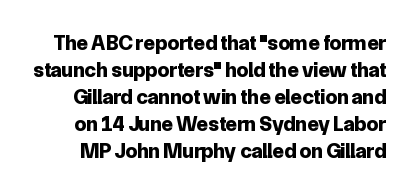
{"italic": "no", "bold": "yes", "underline": "no", "line_spacing": "normal", "line_spacing_ratio": 1.28, "letter_spacing": "normal", "letter_spacing_em": 0.0, "glyph_px": 21}
